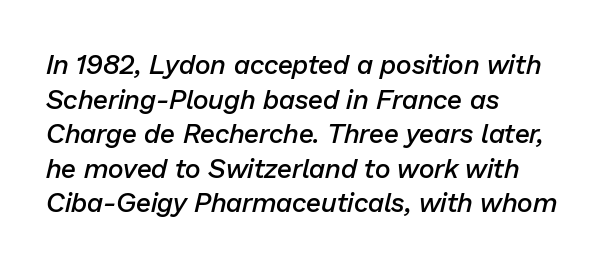
{"italic": "yes", "lean": "right", "slant_degrees": 13, "bold": "semi", "underline": "no", "align": "left", "line_spacing": "normal", "line_spacing_ratio": 1.28, "letter_spacing": "normal", "letter_spacing_em": 0.0, "glyph_px": 27}
